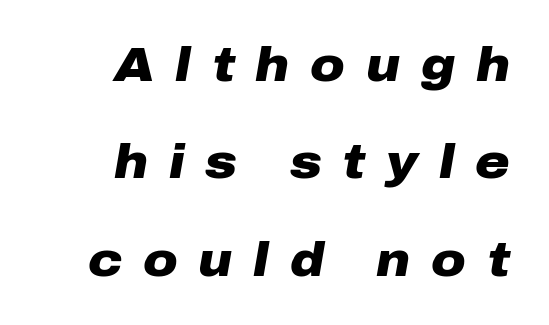
Q: Is the text bold? A: Yes.
Q: Is the text italic (slanted)? A: Yes, it leans right by about 10 degrees.
Q: Is the text underlined? A: No.
Q: How is the paragraph aligned? A: Right-aligned.
Q: Is the spacing between letters normal or unusually wide? A: Unusually wide.
Q: Is the spacing between lines tight, normal or loose? A: Loose.
Q: Width (condensed, normal, or wide)? A: Wide.
Q: Stroke contrast? A: Low.
Q: x-height? A: Medium.
Q: Monospaced? A: No.
